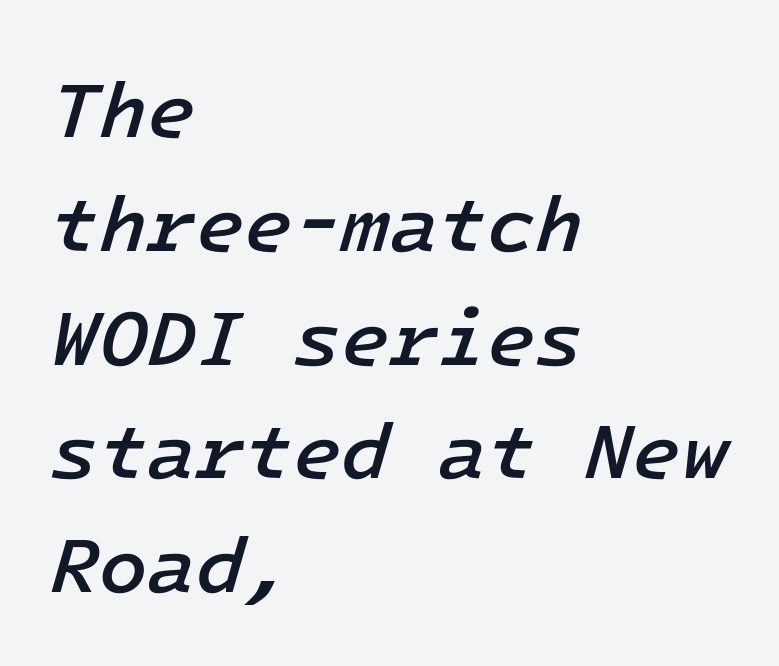
Q: Is the text bold? A: Semi-bold.
Q: Is the text italic (slanted)? A: Yes, it leans right by about 16 degrees.
Q: Is the text underlined? A: No.
Q: How is the paragraph aligned? A: Left-aligned.
Q: Is the spacing between letters normal or unusually wide? A: Normal.
Q: Is the spacing between lines tight, normal or loose? A: Normal.
Q: Width (condensed, normal, or wide)? A: Normal.
Q: Stroke contrast? A: Low.
Q: x-height? A: Medium.
Q: Monospaced? A: Yes.
